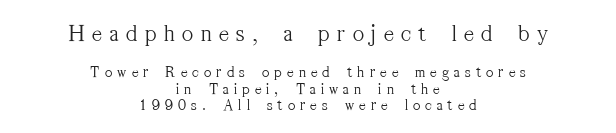
The image shows 24 px text type, upright; set centered, tight line spacing (1.01x), unusually wide letter spacing (+0.32 em), not underlined; the first (top) block is 1.5x larger.
